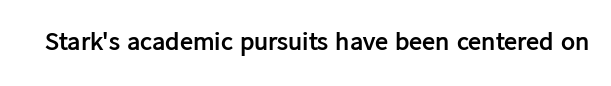
Only glyphs here, with clear space below each row. Rendered with straight, roman letterforms. The glyphs have the mass of a bold cut. Observe the ordinary spacing: letters are neighbours, not strangers.
